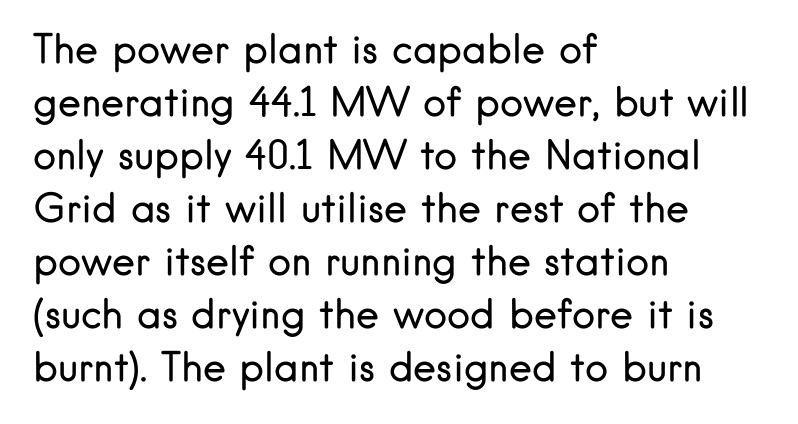
The text was rendered using a sans face with plain stroke endings. Honestly, there is no underline to notice here at all. Does the leading feel generous? No, just average. Upright lettering throughout.
